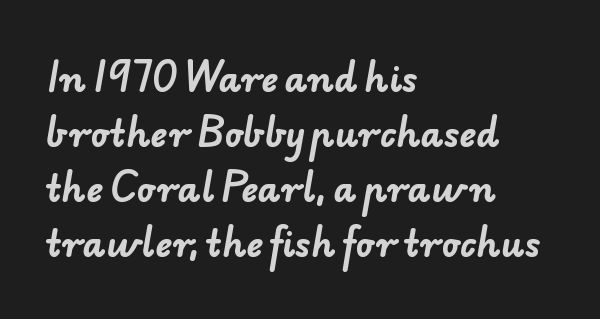
The image shows 35 px bold sans-serif type; set left-aligned, normal line spacing (1.57x), normal letter spacing, not underlined; low stroke contrast and a small x-height.
